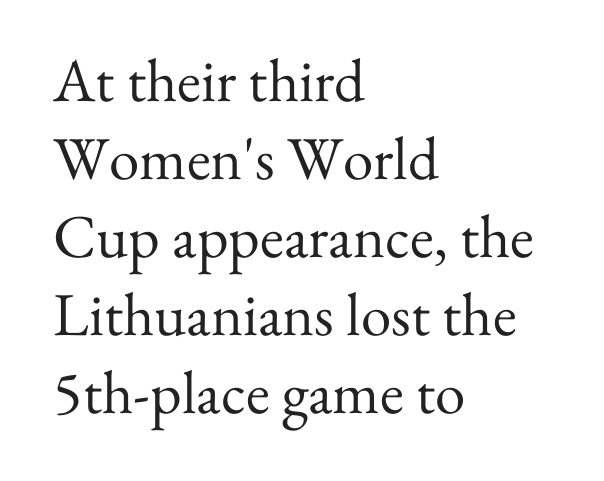
Q: Is the text bold? A: No.
Q: Is the text italic (slanted)? A: No, it is upright.
Q: Is the typeface a serif or a sans-serif typeface? A: Serif.
Q: Is the text underlined? A: No.
Q: How is the paragraph aligned? A: Left-aligned.
Q: Is the spacing between letters normal or unusually wide? A: Normal.
Q: Is the spacing between lines tight, normal or loose? A: Normal.
Q: Width (condensed, normal, or wide)? A: Normal.
Q: Stroke contrast? A: Medium.
Q: x-height? A: Small.
Q: Monospaced? A: No.
